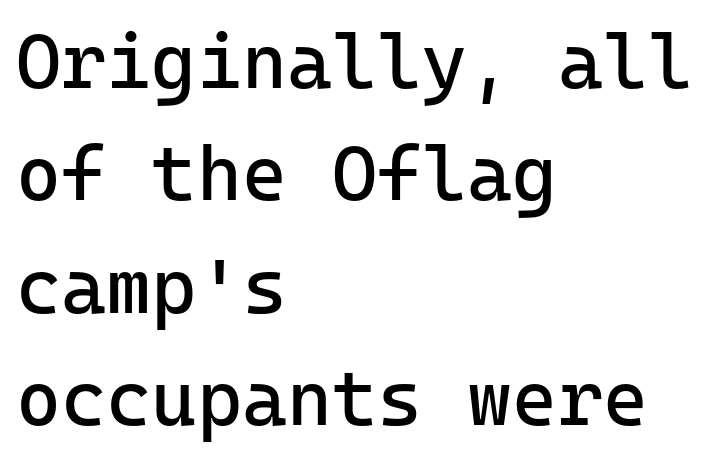
The image shows 77 px regular-weight sans-serif type, upright; set left-aligned, normal line spacing (1.46x), normal letter spacing, not underlined; low stroke contrast and a medium x-height.
